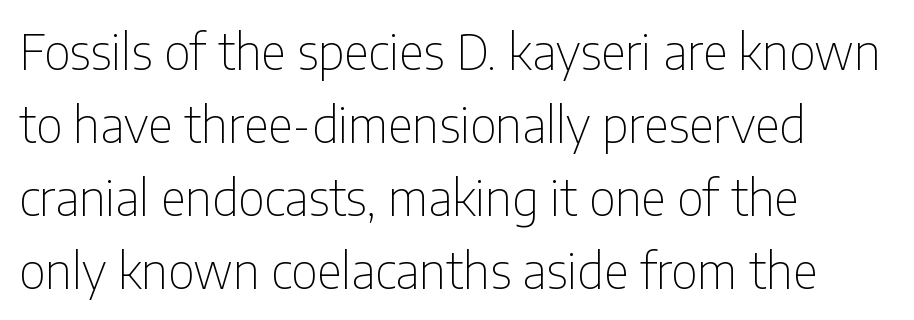
The image shows 49 px thin, condensed sans-serif type, upright; set left-aligned, normal line spacing (1.49x), normal letter spacing, not underlined; low stroke contrast and a medium x-height.
